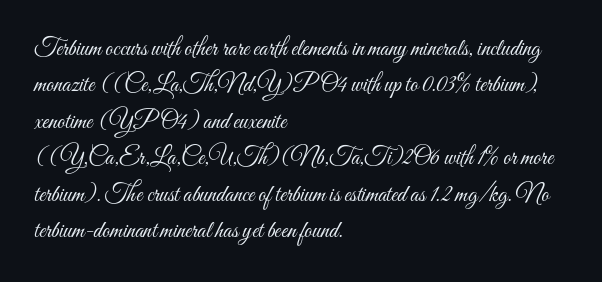
Q: Is the text bold? A: No.
Q: Is the text italic (slanted)? A: Yes.
Q: Is the text underlined? A: No.
Q: How is the paragraph aligned? A: Left-aligned.
Q: Is the spacing between letters normal or unusually wide? A: Normal.
Q: Is the spacing between lines tight, normal or loose? A: Normal.
